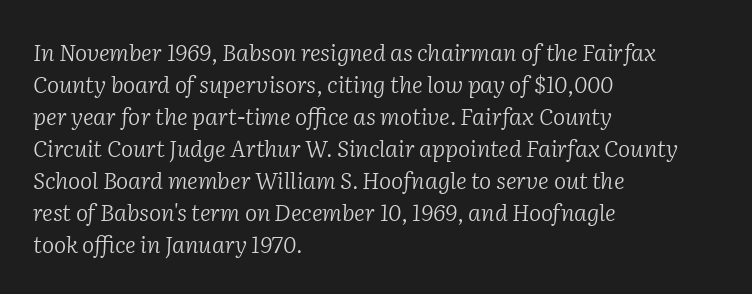
{"italic": "yes", "lean": "right", "slant_degrees": 2, "bold": "no", "underline": "no", "align": "left", "line_spacing": "normal", "line_spacing_ratio": 1.39, "letter_spacing": "normal", "letter_spacing_em": 0.0, "glyph_px": 23}
